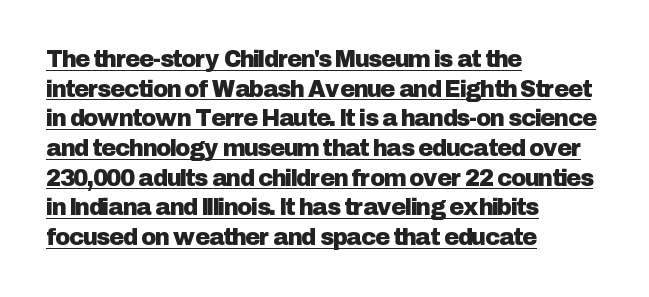
Q: Is the text italic (slanted)? A: No, it is upright.
Q: Is the text underlined? A: Yes.
Q: How is the paragraph aligned? A: Left-aligned.
Q: Is the spacing between letters normal or unusually wide? A: Normal.
Q: Is the spacing between lines tight, normal or loose? A: Normal.
